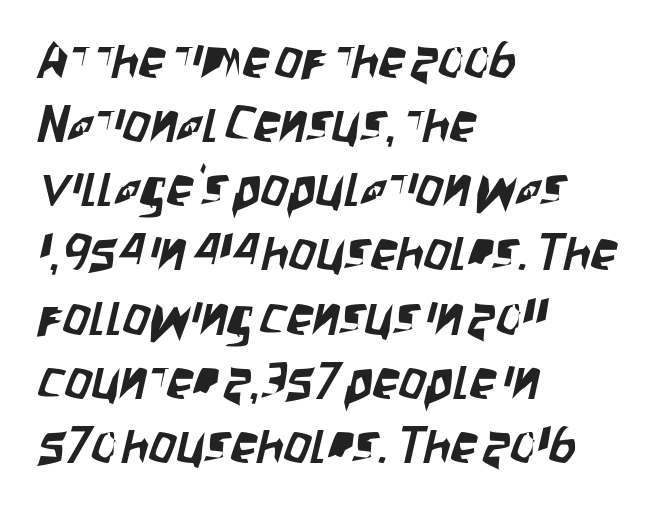
The letters sit at their default tracking, neither squeezed nor spread. Descender tails drop into unmarked territory. Does the type have serifs? No, each stem ends abruptly. Line starts are locked; line ends wander. You could not count columns in this text — the font is proportionally spaced.
